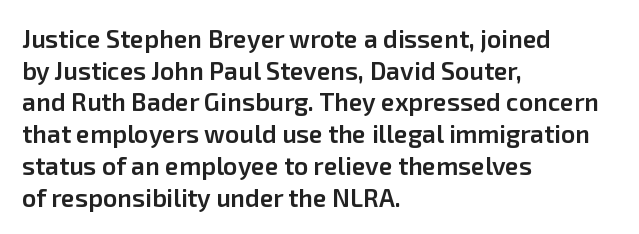
Q: Is the text bold? A: Semi-bold.
Q: Is the text italic (slanted)? A: No, it is upright.
Q: Is the text underlined? A: No.
Q: How is the paragraph aligned? A: Left-aligned.
Q: Is the spacing between letters normal or unusually wide? A: Normal.
Q: Is the spacing between lines tight, normal or loose? A: Normal.
